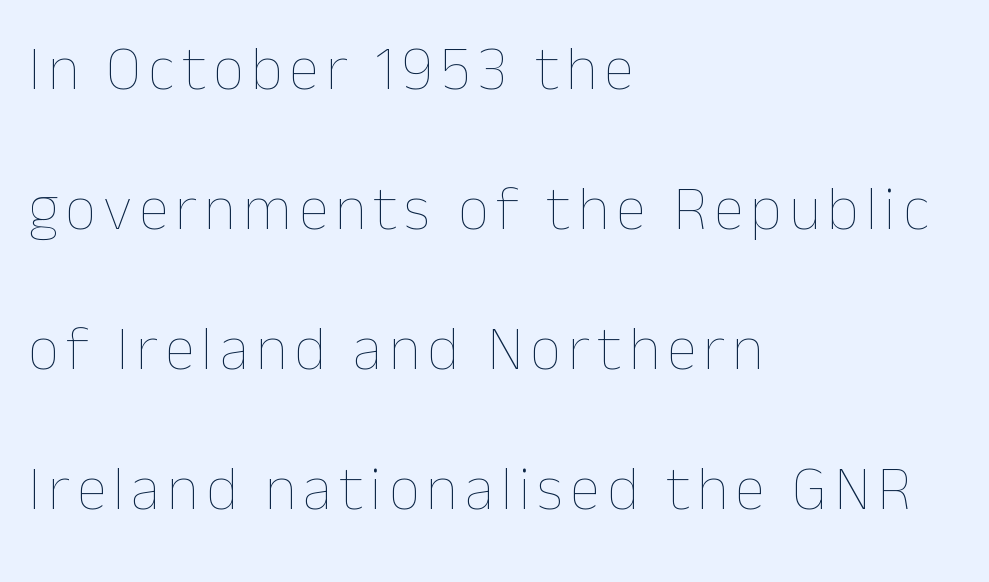
{"italic": "no", "bold": "no", "weight": "thin", "width": "normal", "stroke_contrast": "low", "x_height": "medium", "monospaced": "no", "underline": "no", "align": "left", "line_spacing": "loose", "line_spacing_ratio": 2.26, "glyph_px": 62}
